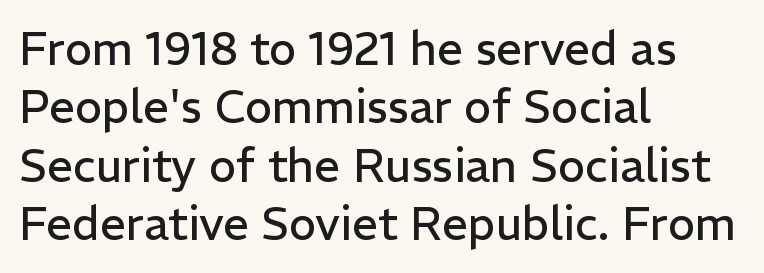
{"serif": "no", "italic": "no", "bold": "no", "weight": "regular", "width": "normal", "stroke_contrast": "low", "x_height": "medium", "monospaced": "no", "underline": "no", "align": "left", "line_spacing": "normal", "line_spacing_ratio": 1.27, "letter_spacing": "normal", "letter_spacing_em": 0.0, "glyph_px": 46}
